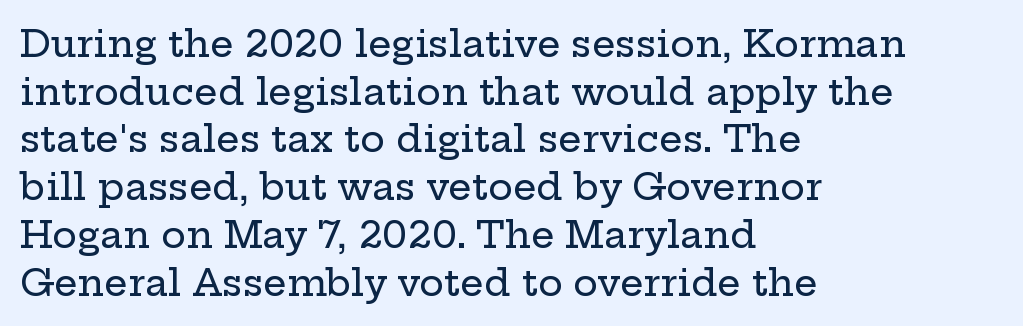
Has an underline been added? It has not. Spacing verdict: proportional, widths tailored to each character. You can tell it's not italic because the verticals are truly vertical. The passage shown is typeset with a serif family.
